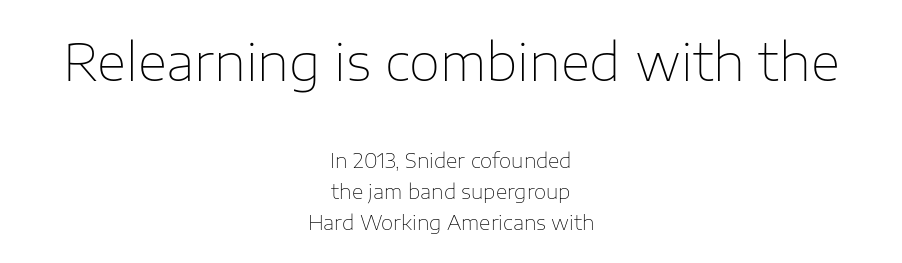
{"serif": "no", "italic": "no", "bold": "no", "weight": "thin", "width": "normal", "stroke_contrast": "low", "x_height": "medium", "monospaced": "no", "underline": "no", "align": "center", "line_spacing": "normal", "line_spacing_ratio": 1.54, "letter_spacing": "normal", "letter_spacing_em": 0.0, "larger_block": "first", "size_ratio": 2.55, "glyph_px": 51}
